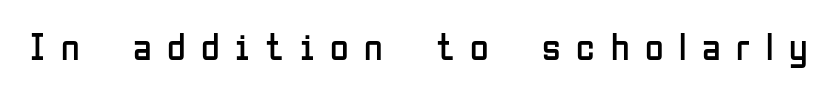
Q: Is the text bold? A: No.
Q: Is the text italic (slanted)? A: No, it is upright.
Q: Is the typeface a serif or a sans-serif typeface? A: Sans-serif.
Q: Is the text underlined? A: No.
Q: Is the spacing between letters normal or unusually wide? A: Unusually wide.
Q: Width (condensed, normal, or wide)? A: Condensed.
Q: Stroke contrast? A: Low.
Q: x-height? A: Medium.
Q: Monospaced? A: No.
